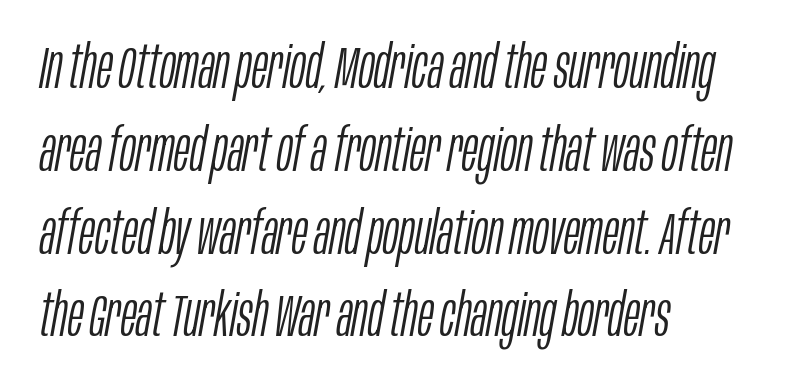
The image shows 60 px light, condensed type, italic (leaning right); set left-aligned, normal line spacing (1.38x), normal letter spacing, not underlined; low stroke contrast and a large x-height.
